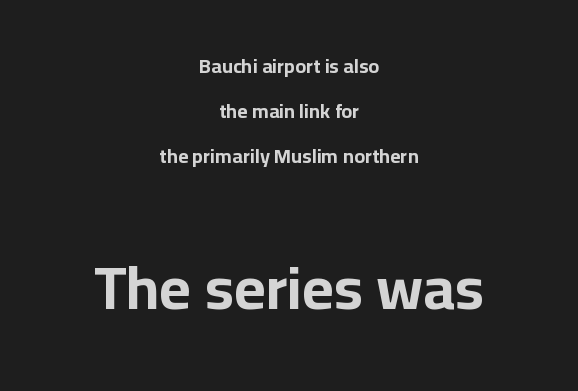
The image shows 61 px bold sans-serif type, upright; set centered, loose line spacing (2.24x), normal letter spacing, not underlined; the second (bottom) block is 3.05x larger; low stroke contrast and a medium x-height.
